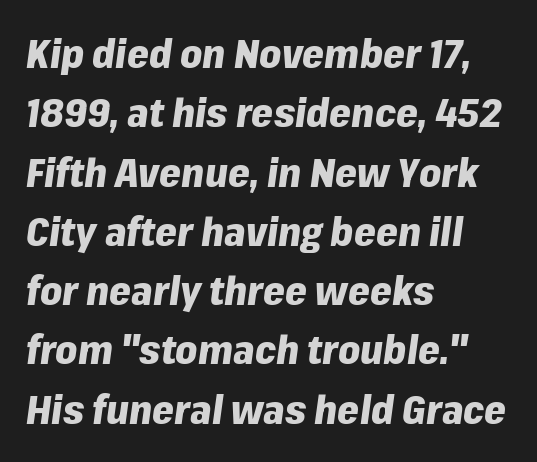
Q: Is the text bold? A: Yes.
Q: Is the text italic (slanted)? A: Yes, it leans right by about 8 degrees.
Q: Is the text underlined? A: No.
Q: How is the paragraph aligned? A: Left-aligned.
Q: Is the spacing between letters normal or unusually wide? A: Normal.
Q: Is the spacing between lines tight, normal or loose? A: Normal.
Q: Width (condensed, normal, or wide)? A: Normal.
Q: Stroke contrast? A: Low.
Q: x-height? A: Medium.
Q: Monospaced? A: No.
